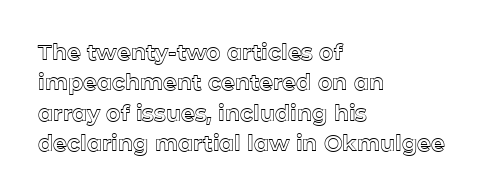
Q: Is the text italic (slanted)? A: No, it is upright.
Q: Is the text underlined? A: No.
Q: How is the paragraph aligned? A: Left-aligned.
Q: Is the spacing between letters normal or unusually wide? A: Normal.
Q: Is the spacing between lines tight, normal or loose? A: Normal.
